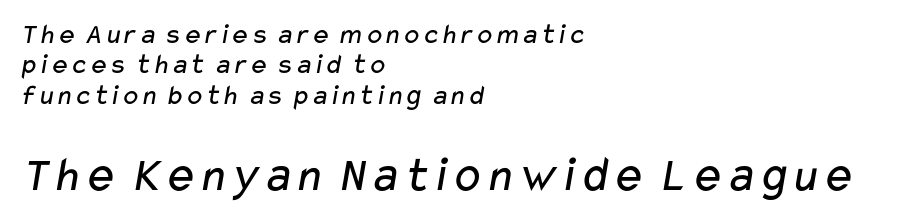
The image shows 50 px regular-weight, wide sans-serif type; set left-aligned, tight line spacing (1.05x), normal letter spacing, not underlined; the second (bottom) block is 1.72x larger; low stroke contrast and a medium x-height.
